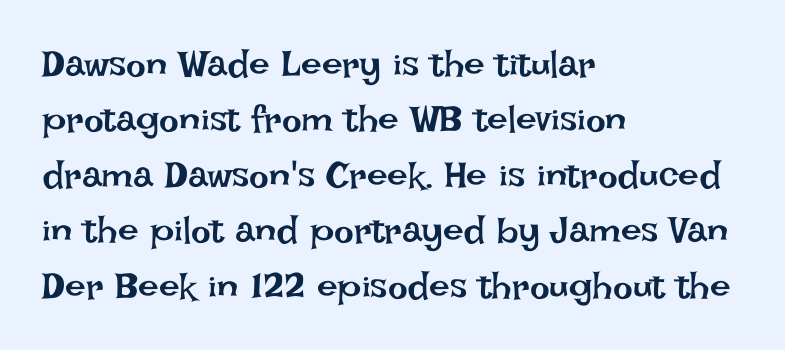
The image shows 37 px regular-weight type, upright; set left-aligned, normal line spacing (1.5x), normal letter spacing, not underlined; low stroke contrast and a large x-height.
